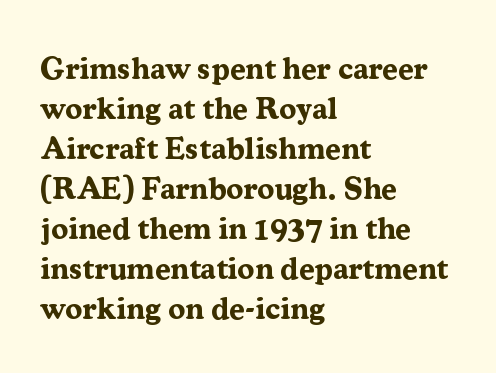
The type family on display is of the serif kind. The type sits square on the baseline with zero lean. The gaps between neighbouring characters are ordinary and unremarkable. Each row of text sits above clean, open space. The glyphs have the mass of a bold cut.
